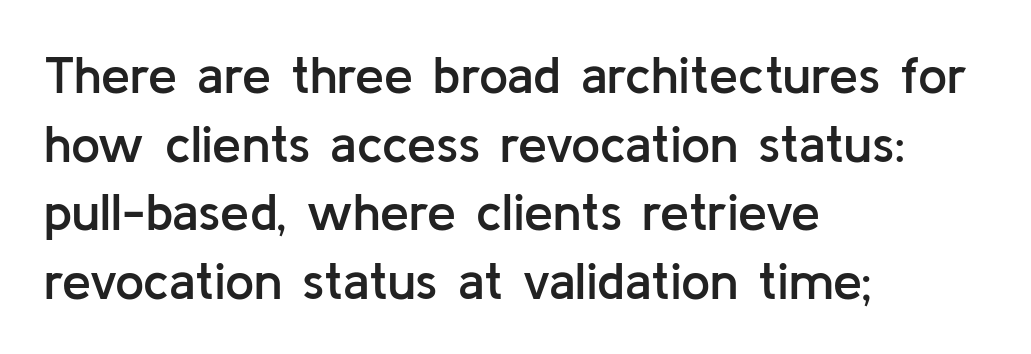
{"serif": "no", "italic": "no", "bold": "semi", "weight": "semibold", "width": "normal", "stroke_contrast": "low", "x_height": "medium", "monospaced": "no", "underline": "no", "align": "left", "line_spacing": "normal", "line_spacing_ratio": 1.32, "letter_spacing": "normal", "letter_spacing_em": 0.0, "glyph_px": 52}
